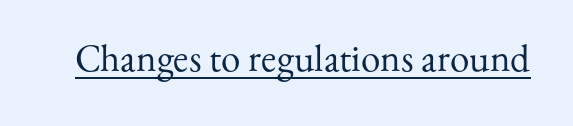
{"serif": "yes", "italic": "no", "bold": "no", "weight": "regular", "width": "normal", "stroke_contrast": "medium", "x_height": "small", "monospaced": "no", "underline": "yes", "letter_spacing": "normal", "letter_spacing_em": 0.0, "glyph_px": 39}
